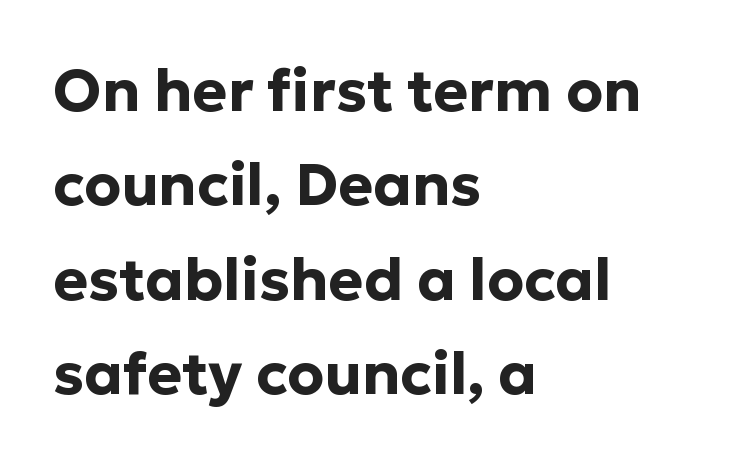
{"serif": "no", "italic": "no", "bold": "yes", "weight": "bold", "width": "normal", "stroke_contrast": "low", "x_height": "medium", "monospaced": "no", "underline": "no", "align": "left", "line_spacing": "normal", "line_spacing_ratio": 1.6, "letter_spacing": "normal", "letter_spacing_em": 0.0, "glyph_px": 59}
